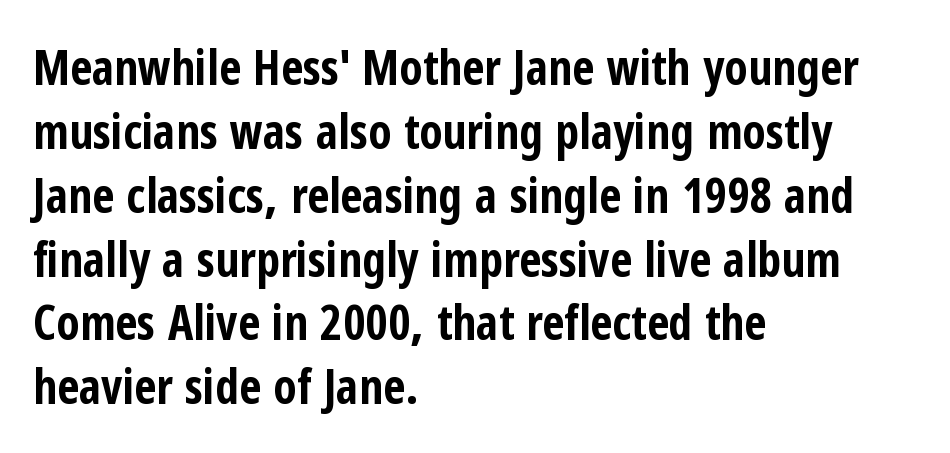
{"serif": "no", "italic": "no", "bold": "yes", "weight": "bold", "width": "condensed", "stroke_contrast": "low", "x_height": "medium", "monospaced": "no", "underline": "no", "align": "left", "line_spacing": "normal", "line_spacing_ratio": 1.33, "letter_spacing": "normal", "letter_spacing_em": 0.0, "glyph_px": 48}
